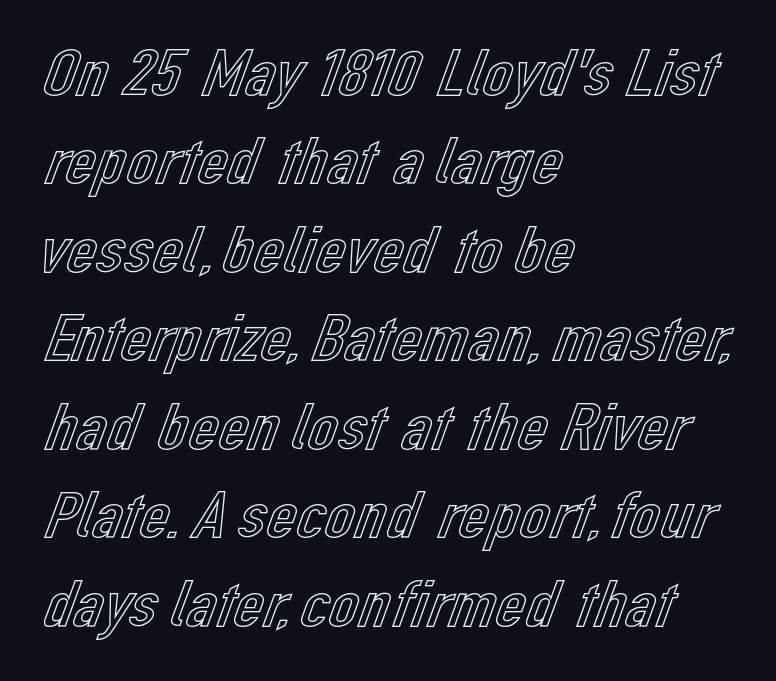
Q: Is the text italic (slanted)? A: Yes.
Q: Is the text underlined? A: No.
Q: How is the paragraph aligned? A: Left-aligned.
Q: Is the spacing between letters normal or unusually wide? A: Normal.
Q: Is the spacing between lines tight, normal or loose? A: Normal.
Q: Width (condensed, normal, or wide)? A: Normal.
Q: x-height? A: Medium.
Q: Monospaced? A: No.
